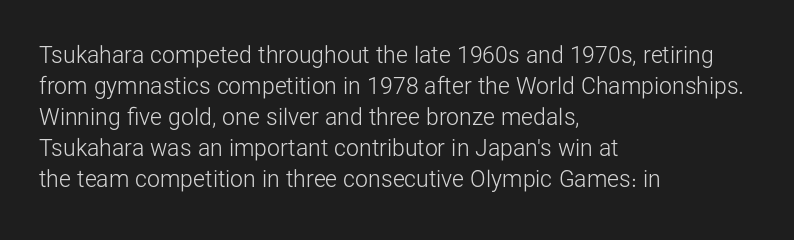
Posture: upright roman. The ragged edge is on the right, which tells us the setting is flush left. Reading down the column, the eye jumps a familiar distance to each next line. The specimen omits any rule beneath the text block's lines. The face looks like a standard text weight, possibly lighter.
